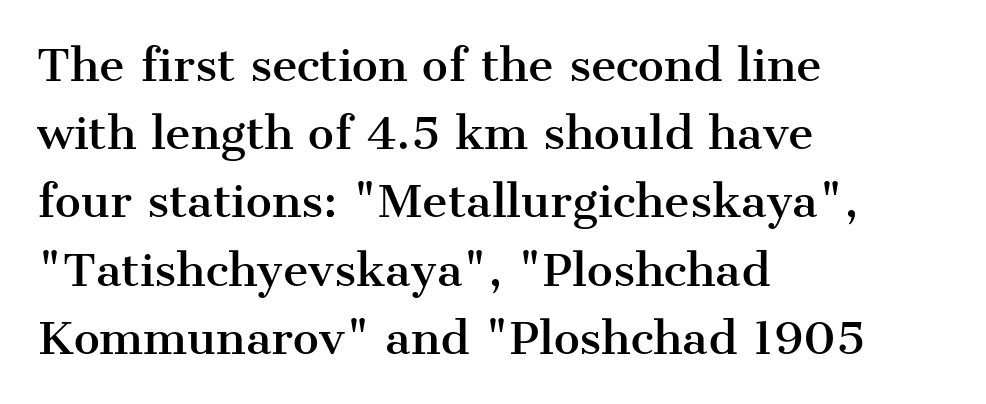
Q: Is the text italic (slanted)? A: No, it is upright.
Q: Is the typeface a serif or a sans-serif typeface? A: Serif.
Q: Is the text underlined? A: No.
Q: How is the paragraph aligned? A: Left-aligned.
Q: Is the spacing between letters normal or unusually wide? A: Normal.
Q: Is the spacing between lines tight, normal or loose? A: Normal.
Q: Width (condensed, normal, or wide)? A: Normal.
Q: Stroke contrast? A: Medium.
Q: x-height? A: Medium.
Q: Monospaced? A: No.
